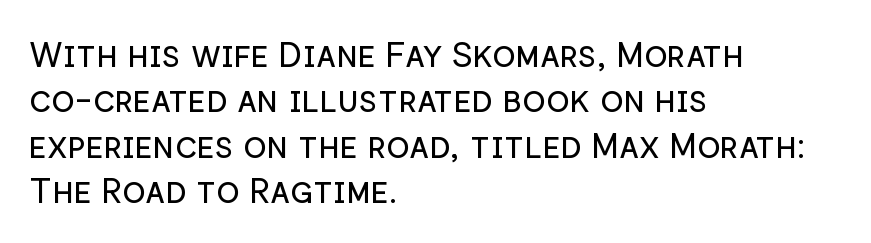
{"serif": "no", "italic": "no", "bold": "no", "weight": "regular", "width": "normal", "stroke_contrast": "low", "x_height": "medium", "monospaced": "no", "underline": "no", "align": "left", "line_spacing": "normal", "line_spacing_ratio": 1.3, "letter_spacing": "normal", "letter_spacing_em": 0.0, "glyph_px": 35}
